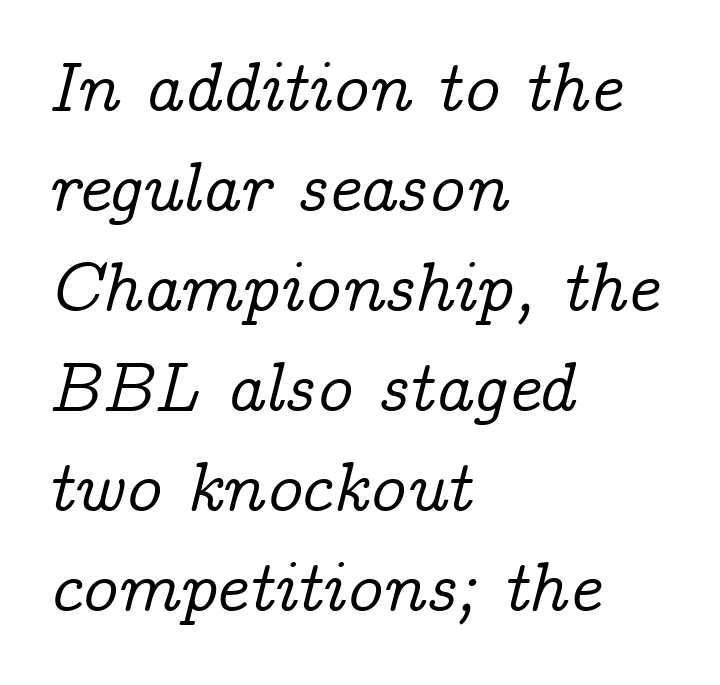
Q: Is the text italic (slanted)? A: Yes, it leans right by about 14 degrees.
Q: Is the typeface a serif or a sans-serif typeface? A: Serif.
Q: Is the text underlined? A: No.
Q: How is the paragraph aligned? A: Left-aligned.
Q: Is the spacing between letters normal or unusually wide? A: Normal.
Q: Is the spacing between lines tight, normal or loose? A: Normal.
Q: Width (condensed, normal, or wide)? A: Normal.
Q: Stroke contrast? A: Low.
Q: x-height? A: Medium.
Q: Monospaced? A: No.
